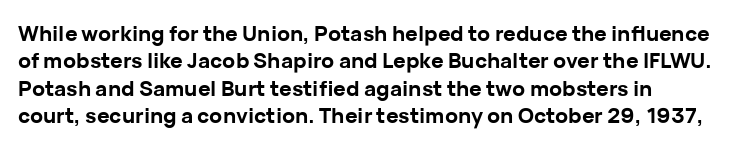
The image shows 21 px bold type, upright; set normal line spacing (1.3x), normal letter spacing, not underlined.
